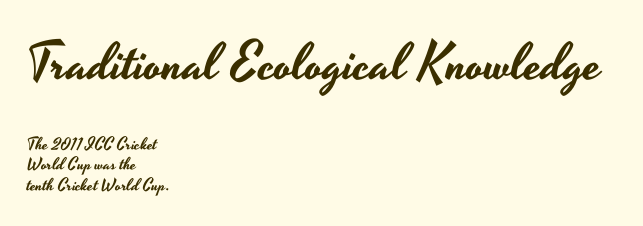
The zone under the glyphs is completely vacant. Type size steps down from the first block to the second. Check where the strokes stop: nothing finishes them off — pure sans. Each line starts at the same left margin while the right side varies.
